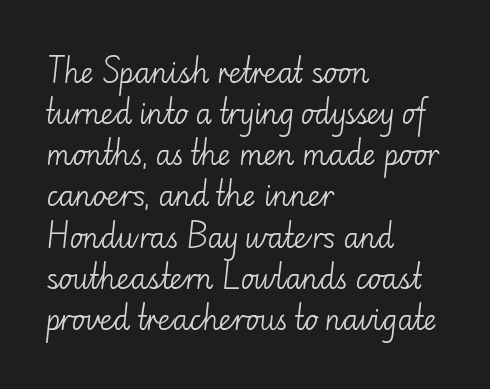
The image shows 28 px light sans-serif type; set left-aligned, normal line spacing (1.47x), normal letter spacing, not underlined; low stroke contrast and a small x-height.
